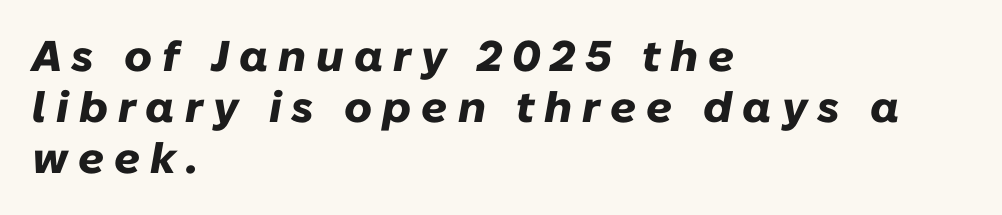
{"italic": "yes", "lean": "right", "slant_degrees": 10, "bold": "yes", "weight": "heavy", "width": "normal", "stroke_contrast": "low", "x_height": "medium", "monospaced": "no", "underline": "no", "align": "left", "line_spacing_ratio": 1.19, "letter_spacing": "wide", "letter_spacing_em": 0.23, "glyph_px": 43}
